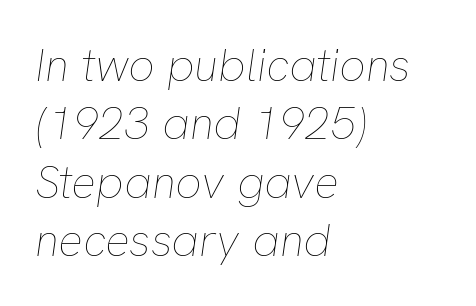
The image shows 46 px thin type, italic (leaning right); set left-aligned, normal line spacing (1.27x), normal letter spacing, not underlined; low stroke contrast and a medium x-height.
